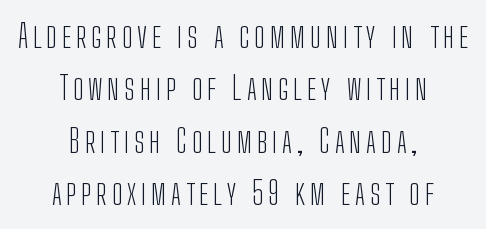
Q: Is the text bold? A: No.
Q: Is the text italic (slanted)? A: No, it is upright.
Q: Is the typeface a serif or a sans-serif typeface? A: Sans-serif.
Q: Is the text underlined? A: No.
Q: How is the paragraph aligned? A: Centered.
Q: Is the spacing between lines tight, normal or loose? A: Normal.
Q: Width (condensed, normal, or wide)? A: Condensed.
Q: Stroke contrast? A: Low.
Q: x-height? A: Medium.
Q: Monospaced? A: No.
